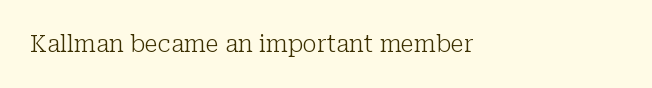
The image shows 23 px text type, upright; set left-aligned, normal letter spacing, not underlined.
